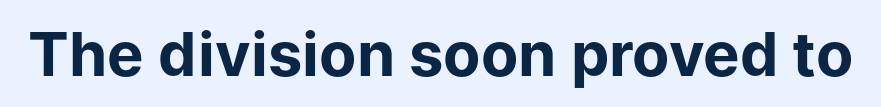
{"serif": "no", "italic": "no", "bold": "yes", "weight": "bold", "width": "normal", "stroke_contrast": "low", "x_height": "medium", "monospaced": "no", "underline": "no", "letter_spacing": "normal", "letter_spacing_em": 0.0, "glyph_px": 61}
